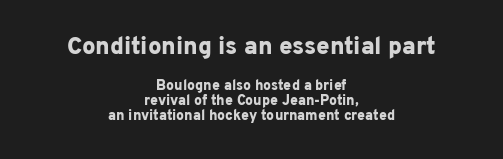
Q: Is the text bold? A: Yes.
Q: Is the text italic (slanted)? A: No, it is upright.
Q: Is the text underlined? A: No.
Q: How is the paragraph aligned? A: Centered.
Q: Is the spacing between letters normal or unusually wide? A: Normal.
Q: Is the spacing between lines tight, normal or loose? A: Tight.
Q: Which block of text is set in a larger size, the first (top) or the second (bottom)? A: The first (top) one.
